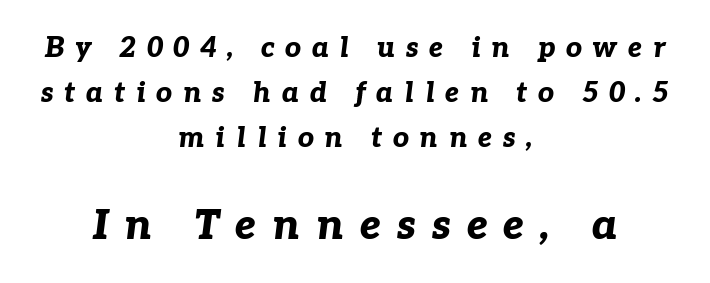
The image shows 42 px bold type, italic (leaning right); set centered, normal line spacing (1.61x), unusually wide letter spacing (+0.38 em), not underlined; the second (bottom) block is 1.5x larger; low stroke contrast and a medium x-height.
